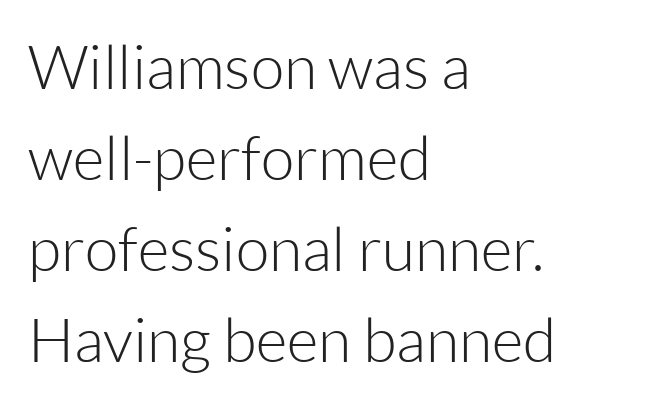
Look at the tracking — it's just the regular setting, nothing added. No letter is thick-stroked: the sample isn't bold. Characters remain perfectly vertical along every line. This block has exactly the height ordinary leading produces. Note the varied advance widths — an 'i' is clearly narrower than an 'm'.
